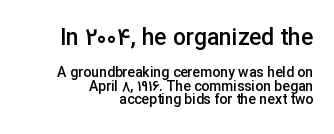
Every letter is mildly thick-stroked: semibold rather than bold. Scale decreases going downward across the two blocks. The type is set solid horizontally, with unmodified tracking. Alignment: flush right.
